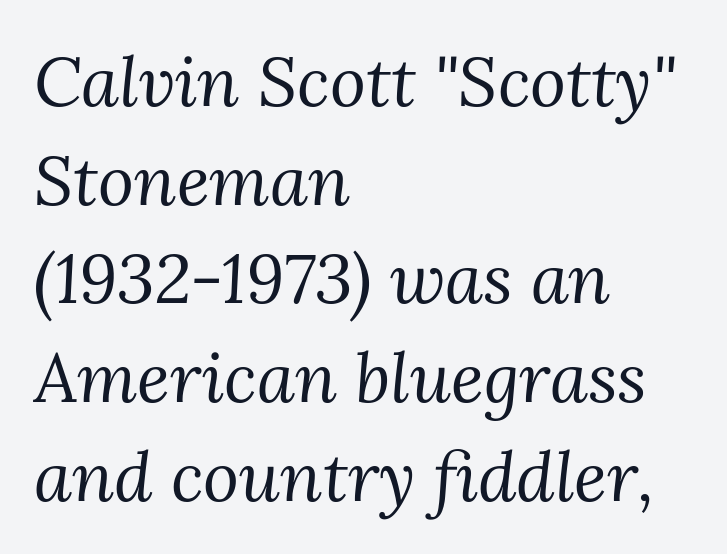
Q: Is the text bold? A: No.
Q: Is the text italic (slanted)? A: Yes, it leans right by about 3 degrees.
Q: Is the typeface a serif or a sans-serif typeface? A: Serif.
Q: Is the text underlined? A: No.
Q: How is the paragraph aligned? A: Left-aligned.
Q: Is the spacing between letters normal or unusually wide? A: Normal.
Q: Is the spacing between lines tight, normal or loose? A: Normal.
Q: Width (condensed, normal, or wide)? A: Normal.
Q: Stroke contrast? A: Medium.
Q: x-height? A: Medium.
Q: Monospaced? A: No.
